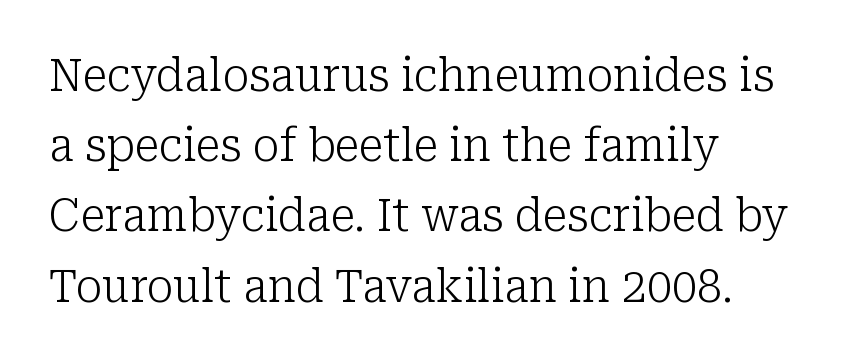
{"serif": "yes", "italic": "no", "bold": "no", "weight": "light", "width": "normal", "stroke_contrast": "low", "x_height": "medium", "monospaced": "no", "underline": "no", "line_spacing": "normal", "line_spacing_ratio": 1.56, "letter_spacing": "normal", "letter_spacing_em": 0.0, "glyph_px": 45}
